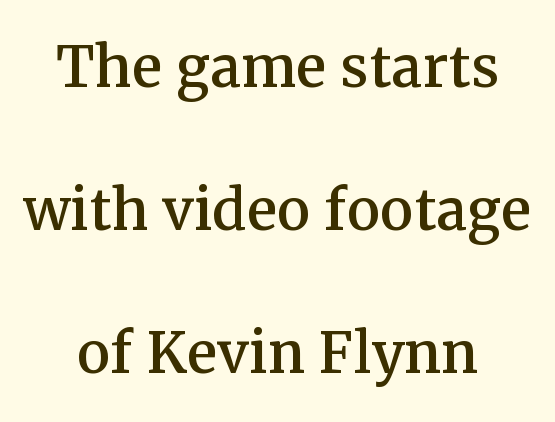
The image shows 75 px serif type, upright; set centered, loose line spacing (1.91x), normal letter spacing, not underlined; medium stroke contrast and a medium x-height.
